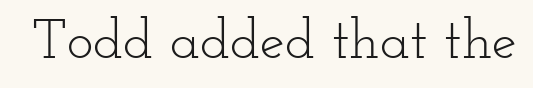
{"serif": "yes", "italic": "no", "bold": "no", "weight": "light", "width": "wide", "stroke_contrast": "low", "x_height": "small", "monospaced": "no", "underline": "no", "letter_spacing": "normal", "letter_spacing_em": 0.0, "glyph_px": 56}
